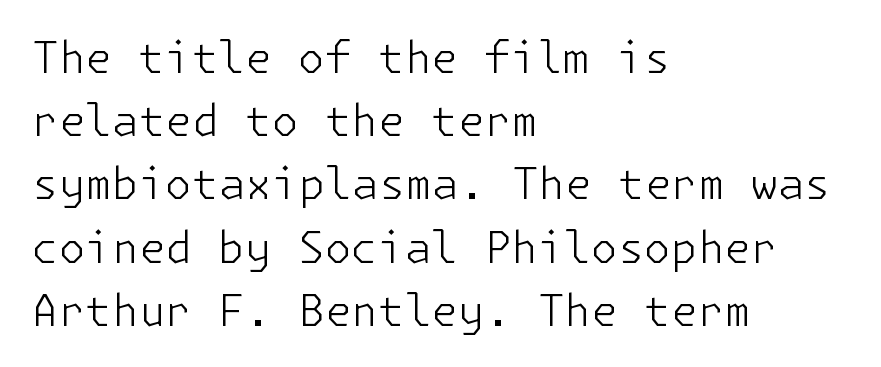
The space between consecutive lines is moderate. All the whitespace from short lines collects on the right. The rendering shows plain stroke endings on the letterforms — a sans-serif design. Stroke thickness stays within the range of a standard reading face or lighter. Unmarked baselines from the first word to the last. Here the glyphs are tracked normally, forming tight word shapes.
